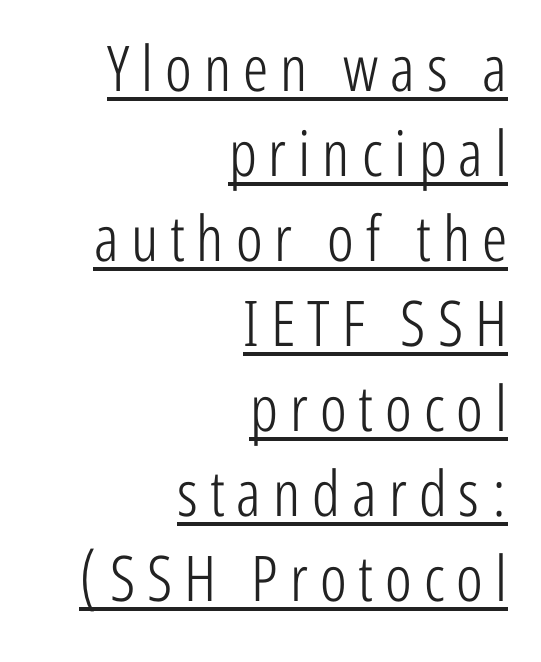
The image shows 63 px light, condensed sans-serif type, upright; set right-aligned, normal line spacing (1.35x), underlined; low stroke contrast and a medium x-height.
